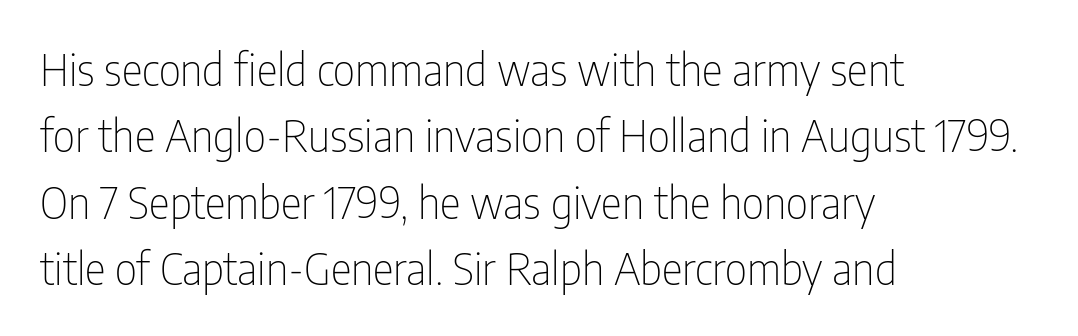
The image shows 44 px thin, condensed sans-serif type, upright; set left-aligned, normal line spacing (1.51x), normal letter spacing, not underlined; low stroke contrast and a medium x-height.
